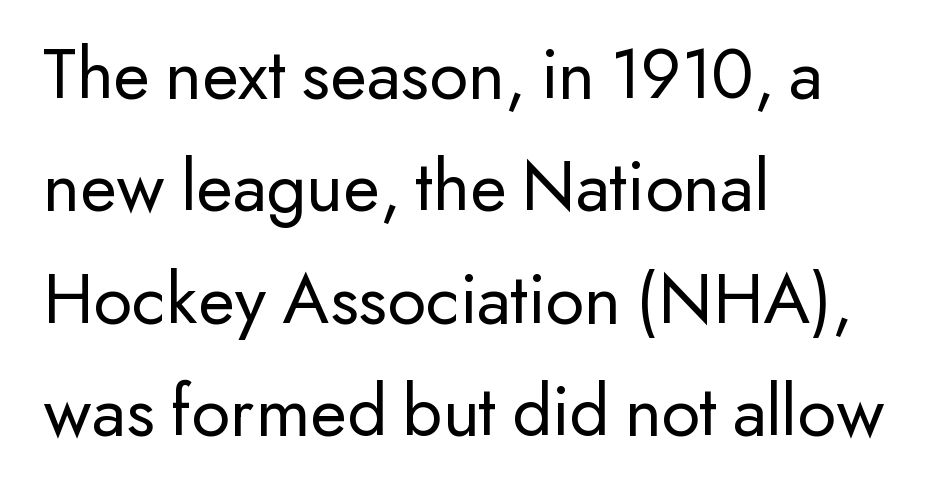
{"serif": "no", "italic": "no", "bold": "no", "weight": "regular", "width": "normal", "stroke_contrast": "low", "x_height": "small", "monospaced": "no", "underline": "no", "align": "left", "line_spacing": "normal", "line_spacing_ratio": 1.5, "letter_spacing": "normal", "letter_spacing_em": 0.0, "glyph_px": 75}
